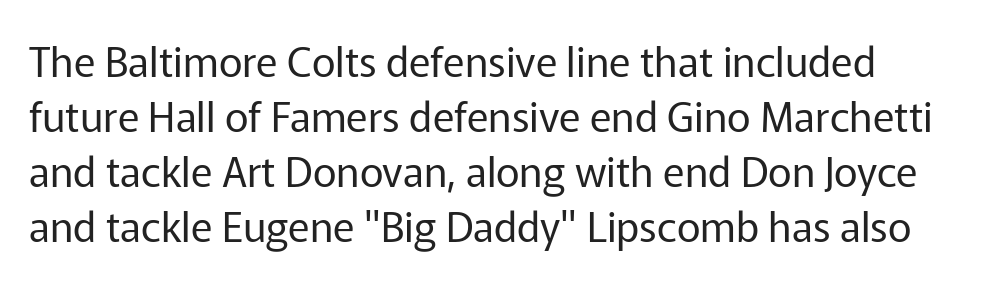
Typographically, this falls in the sans-serif category. This sample uses plain, unmodified letter spacing. Regular leading. Casual observation: everything's shoved over to the left. These lines were composed using upright roman letters.
